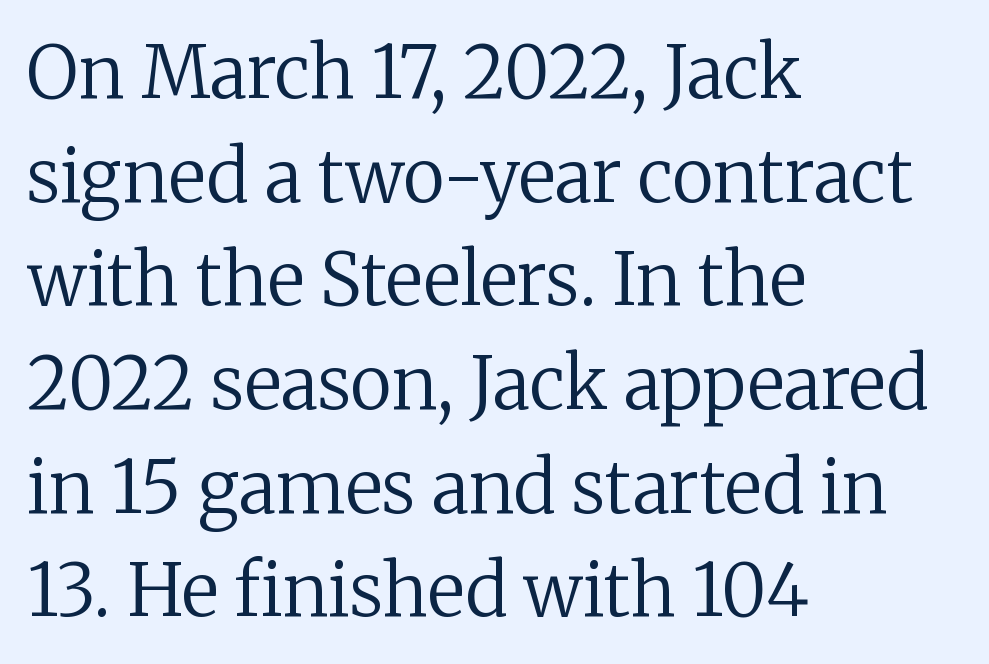
The rows are spaced the way most documents space them. The passage shown is typed in a proportional face where columns would drift. The foot of each line stays bare and open. These lines stack with their left ends in a neat column.
